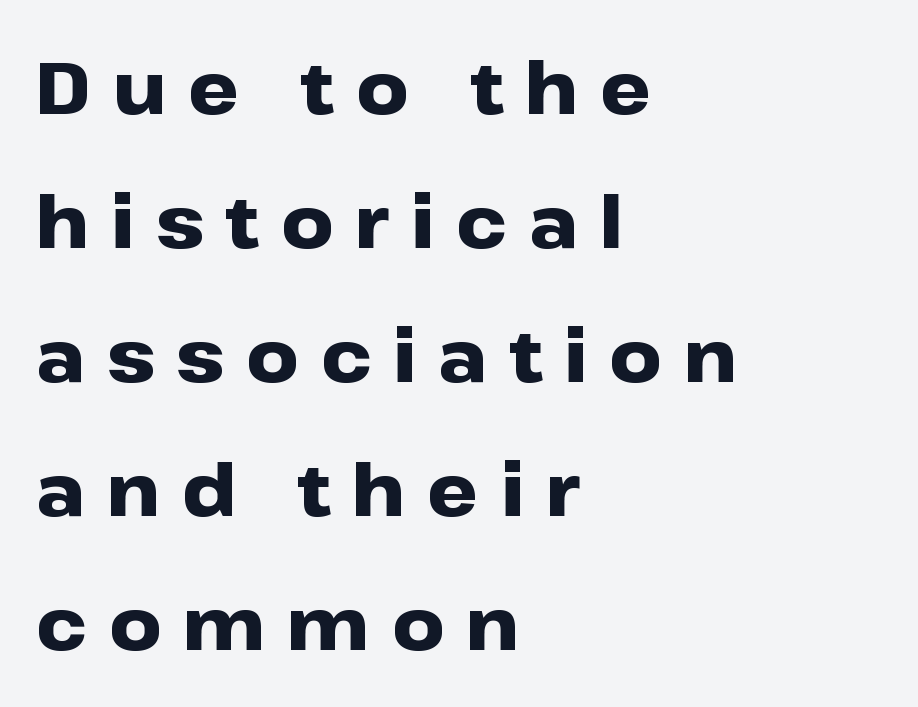
{"serif": "no", "italic": "no", "bold": "yes", "weight": "heavy", "width": "wide", "stroke_contrast": "low", "x_height": "medium", "monospaced": "no", "underline": "no", "align": "left", "line_spacing_ratio": 1.86, "letter_spacing": "wide", "letter_spacing_em": 0.3, "glyph_px": 72}
